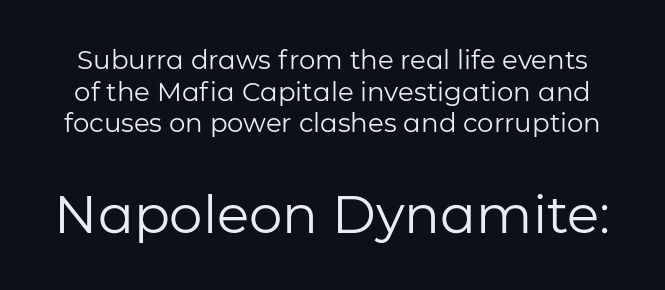
{"serif": "no", "italic": "no", "bold": "no", "weight": "regular", "width": "normal", "stroke_contrast": "low", "x_height": "medium", "monospaced": "no", "underline": "no", "line_spacing_ratio": 1.22, "letter_spacing": "normal", "letter_spacing_em": 0.0, "larger_block": "second", "size_ratio": 2.04, "glyph_px": 53}
